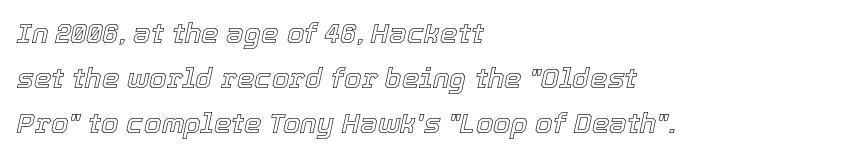
The image shows 28 px text type, italic (leaning right); set left-aligned, normal line spacing (1.6x), normal letter spacing, not underlined; a medium x-height.
